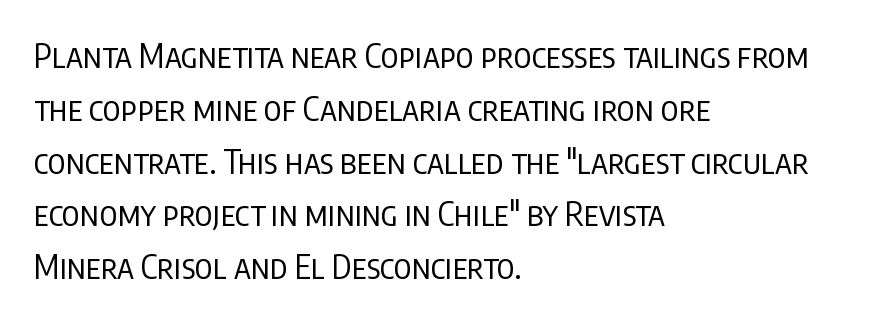
{"serif": "no", "italic": "no", "bold": "no", "weight": "regular", "width": "condensed", "stroke_contrast": "low", "x_height": "large", "monospaced": "no", "underline": "no", "align": "left", "line_spacing": "normal", "line_spacing_ratio": 1.6, "letter_spacing": "normal", "letter_spacing_em": 0.0, "glyph_px": 33}
